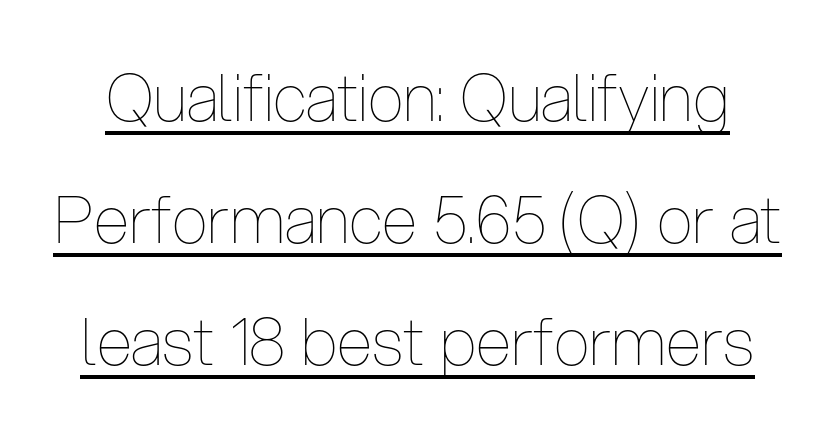
Spacing between characters is what you'd get straight out of the box. Emphasis is given by a line drawn under the lettering. The lettering holds an erect, upright posture throughout. Think of a printed novel: that variable character pitch is what you see here. The strokes carry an ordinary text weight at most.
